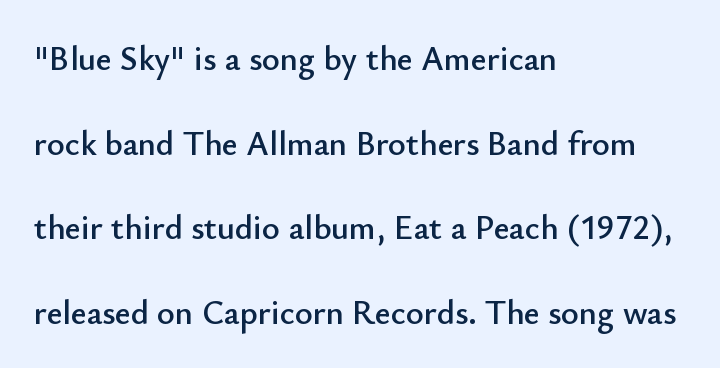
Reading down the block, your eye returns to a fixed left position each line. To sum up the face: it is a sans, with no serifs. Here the designer chose a conventional face with non-uniform glyph widths. The letters sit at their default tracking, neither squeezed nor spread.
